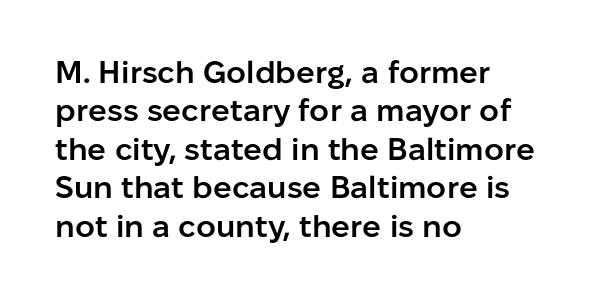
Q: Is the text bold? A: Semi-bold.
Q: Is the text italic (slanted)? A: No, it is upright.
Q: Is the typeface a serif or a sans-serif typeface? A: Sans-serif.
Q: Is the text underlined? A: No.
Q: How is the paragraph aligned? A: Left-aligned.
Q: Is the spacing between letters normal or unusually wide? A: Normal.
Q: Width (condensed, normal, or wide)? A: Normal.
Q: Stroke contrast? A: Low.
Q: x-height? A: Medium.
Q: Monospaced? A: No.
